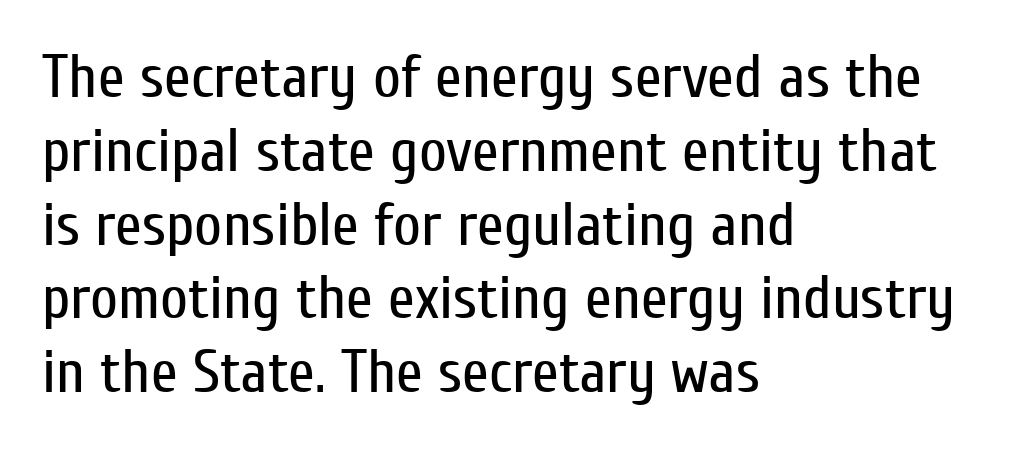
The image shows 61 px regular-weight, condensed sans-serif type, upright; set left-aligned, line spacing 1.21x, normal letter spacing, not underlined; low stroke contrast and a medium x-height.
